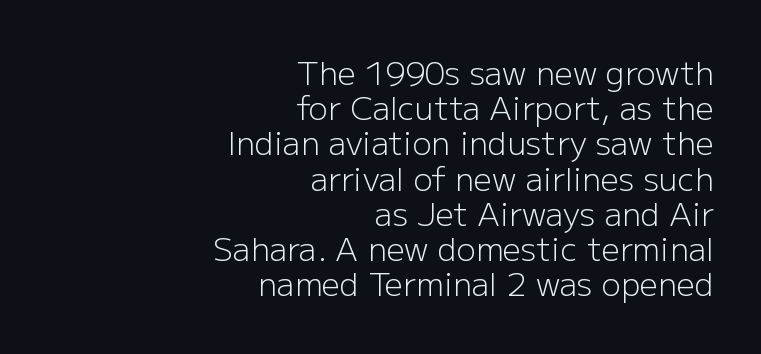
{"serif": "no", "italic": "no", "bold": "no", "weight": "light", "width": "normal", "stroke_contrast": "low", "x_height": "medium", "monospaced": "no", "underline": "no", "align": "right", "line_spacing": "tight", "line_spacing_ratio": 1.1, "letter_spacing": "normal", "letter_spacing_em": 0.0, "glyph_px": 32}
